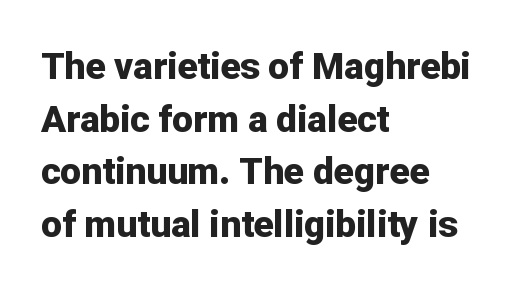
Q: Is the text bold? A: Yes.
Q: Is the text italic (slanted)? A: No, it is upright.
Q: Is the typeface a serif or a sans-serif typeface? A: Sans-serif.
Q: Is the text underlined? A: No.
Q: How is the paragraph aligned? A: Left-aligned.
Q: Is the spacing between letters normal or unusually wide? A: Normal.
Q: Is the spacing between lines tight, normal or loose? A: Normal.
Q: Width (condensed, normal, or wide)? A: Normal.
Q: Stroke contrast? A: Low.
Q: x-height? A: Medium.
Q: Monospaced? A: No.
